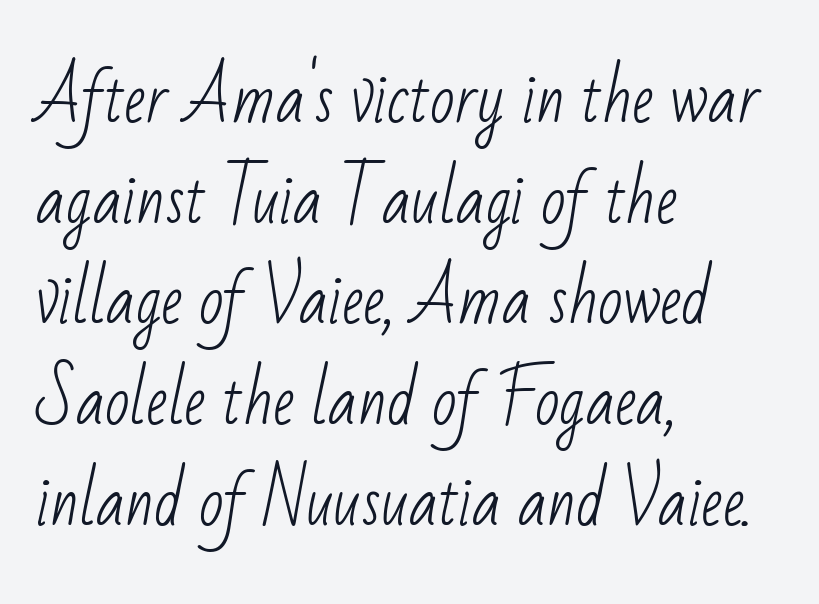
Q: Is the text bold? A: No.
Q: Is the typeface a serif or a sans-serif typeface? A: Sans-serif.
Q: Is the text underlined? A: No.
Q: How is the paragraph aligned? A: Left-aligned.
Q: Is the spacing between letters normal or unusually wide? A: Normal.
Q: Is the spacing between lines tight, normal or loose? A: Normal.
Q: Width (condensed, normal, or wide)? A: Condensed.
Q: Stroke contrast? A: Low.
Q: x-height? A: Small.
Q: Monospaced? A: No.
